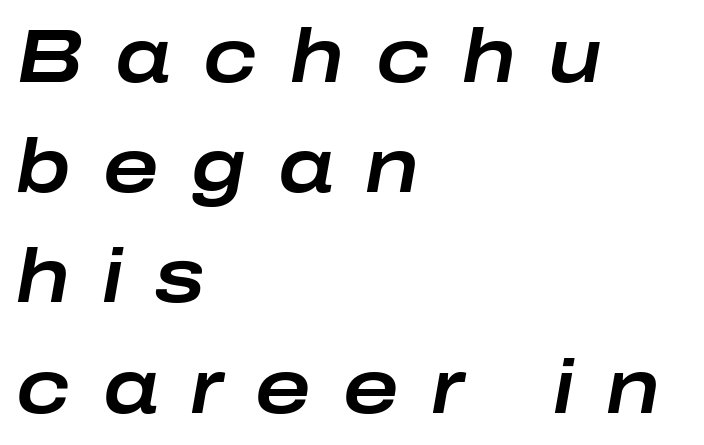
The image shows 75 px wide type, italic (leaning right); set left-aligned, normal line spacing (1.47x), unusually wide letter spacing (+0.43 em), not underlined; low stroke contrast and a medium x-height.
